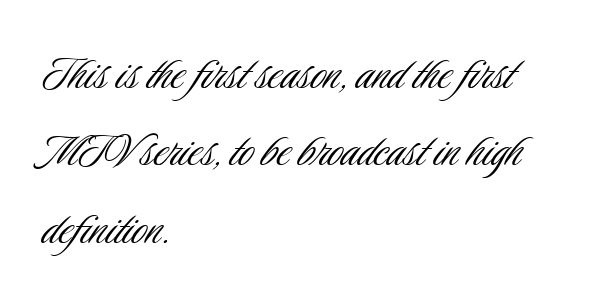
The face used here is proportionally spaced, like ordinary book or web type. The weight tops out at a normal text grade. The paragraph shown leans on its left margin.
